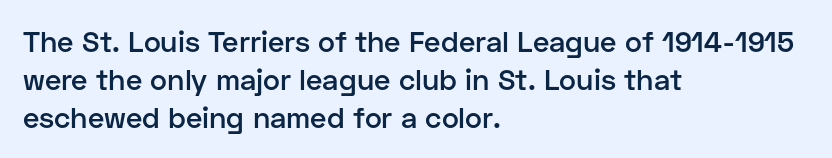
{"serif": "no", "italic": "no", "bold": "semi", "weight": "semibold", "width": "normal", "stroke_contrast": "low", "x_height": "medium", "monospaced": "no", "underline": "no", "align": "left", "line_spacing": "normal", "line_spacing_ratio": 1.31, "letter_spacing": "normal", "letter_spacing_em": 0.0, "glyph_px": 29}
